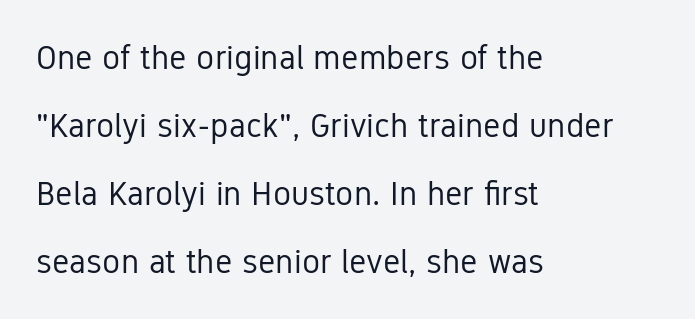
Each row of text sits above clean, open space. Airy leading. The rendering anchors every line to the left-hand side. These lines are rendered in a variable-pitch font. Weight class: somewhere from thin through regular. Serif or sans? Sans — the stroke terminals are bare.
